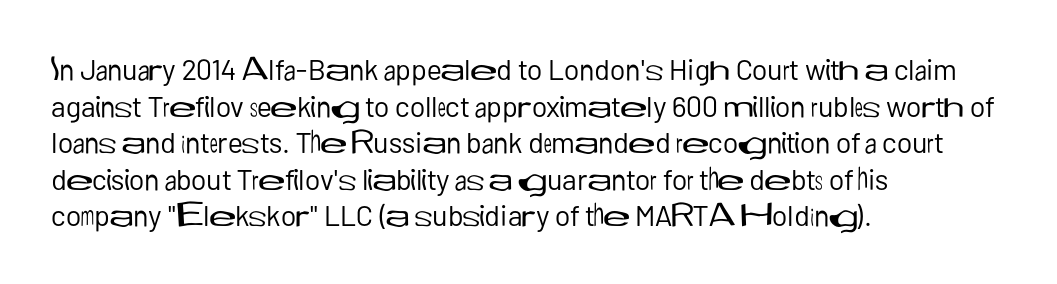
The letters advance in unequal steps, a hallmark of proportional type. The string is rendered with underlining switched off. The axis of the letterforms is exactly vertical. Honestly, the letter spacing is just normal — you wouldn't notice it. No chunkiness to these letters — they're not bold. The rendering uses a moderate line-height, typical for paragraphs.
